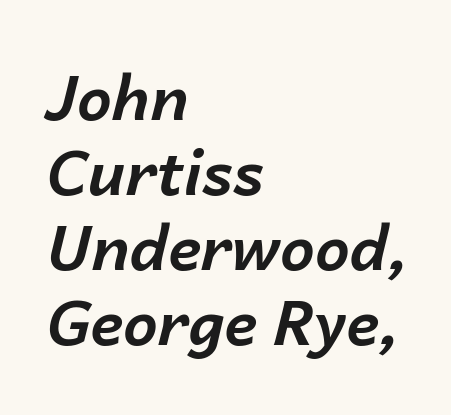
Q: Is the text bold? A: Yes.
Q: Is the text italic (slanted)? A: Yes, it leans right by about 14 degrees.
Q: Is the text underlined? A: No.
Q: How is the paragraph aligned? A: Left-aligned.
Q: Is the spacing between letters normal or unusually wide? A: Normal.
Q: Width (condensed, normal, or wide)? A: Normal.
Q: Stroke contrast? A: Low.
Q: x-height? A: Medium.
Q: Monospaced? A: No.
